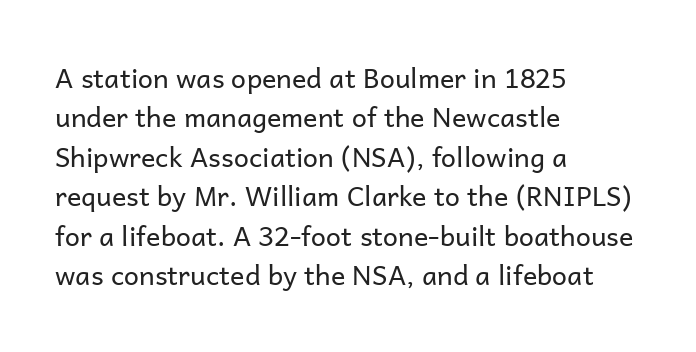
The image shows 27 px text type, upright; set left-aligned, normal line spacing (1.46x), normal letter spacing, not underlined.
